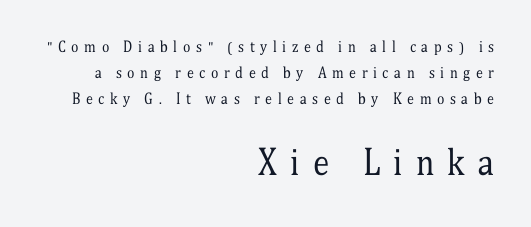
These lines stack with their right ends in a neat column. A typesetter would label this face a serif. There is plenty of visible air inserted between adjacent glyphs. Every stem runs plumb, perpendicular to the baseline.
